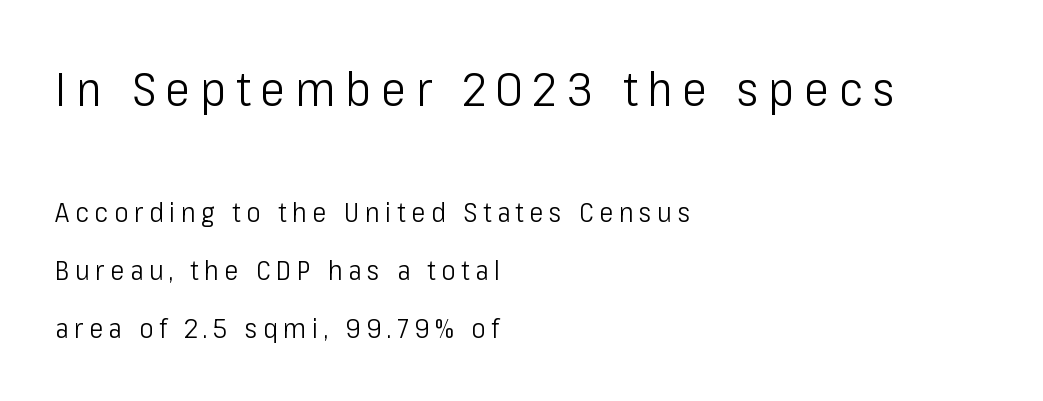
Descender tails drop into unmarked territory. Are there feet on the stems? There aren't — it's a sans. Honestly, the letter spacing is so wide it's the main thing you notice. The composition opens big and finishes small. Letters have the restrained weight of plain body copy at most. The ragged edge is on the right, which tells us the setting is flush left.
